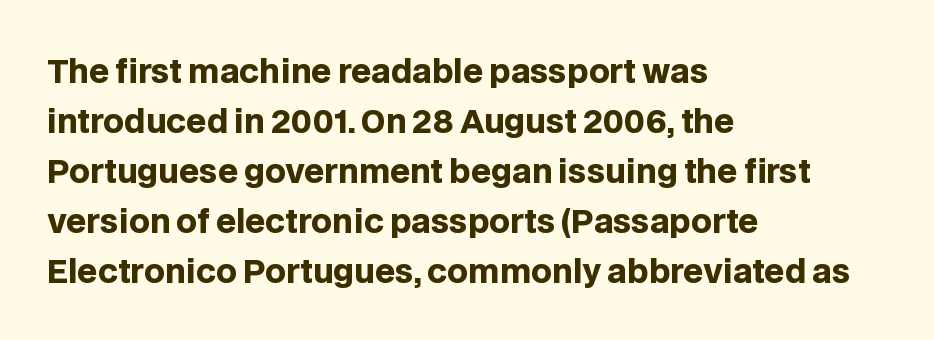
Q: Is the text bold? A: Yes.
Q: Is the text italic (slanted)? A: No, it is upright.
Q: Is the typeface a serif or a sans-serif typeface? A: Sans-serif.
Q: Is the text underlined? A: No.
Q: How is the paragraph aligned? A: Left-aligned.
Q: Is the spacing between letters normal or unusually wide? A: Normal.
Q: Is the spacing between lines tight, normal or loose? A: Normal.
Q: Width (condensed, normal, or wide)? A: Normal.
Q: Stroke contrast? A: Low.
Q: x-height? A: Large.
Q: Monospaced? A: No.
